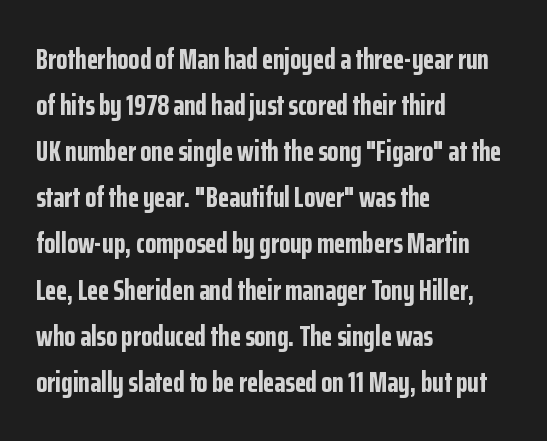
Q: Is the text bold? A: Yes.
Q: Is the text italic (slanted)? A: No, it is upright.
Q: Is the typeface a serif or a sans-serif typeface? A: Sans-serif.
Q: Is the text underlined? A: No.
Q: How is the paragraph aligned? A: Left-aligned.
Q: Is the spacing between letters normal or unusually wide? A: Normal.
Q: Is the spacing between lines tight, normal or loose? A: Normal.
Q: Width (condensed, normal, or wide)? A: Condensed.
Q: Stroke contrast? A: Low.
Q: x-height? A: Medium.
Q: Monospaced? A: No.
